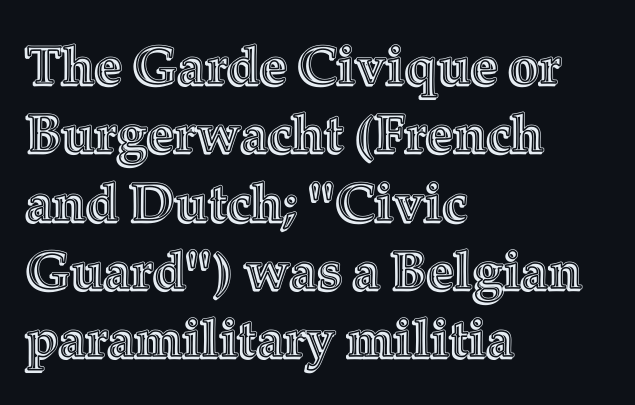
{"italic": "no", "width": "normal", "x_height": "medium", "monospaced": "no", "underline": "no", "align": "left", "line_spacing": "normal", "line_spacing_ratio": 1.29, "letter_spacing": "normal", "letter_spacing_em": 0.0, "glyph_px": 53}
